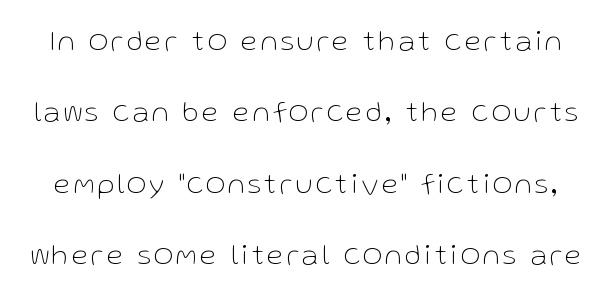
A typesetter would call this proportional, since set widths differ per character. Stems and bowls with no extra thickness — not bold. Every character sits straight up, as roman type does. Descenders are the only things crossing below the line. Compared with typical paragraphs, the rows here are farther apart. The glyphs in this specimen are sans serif.
